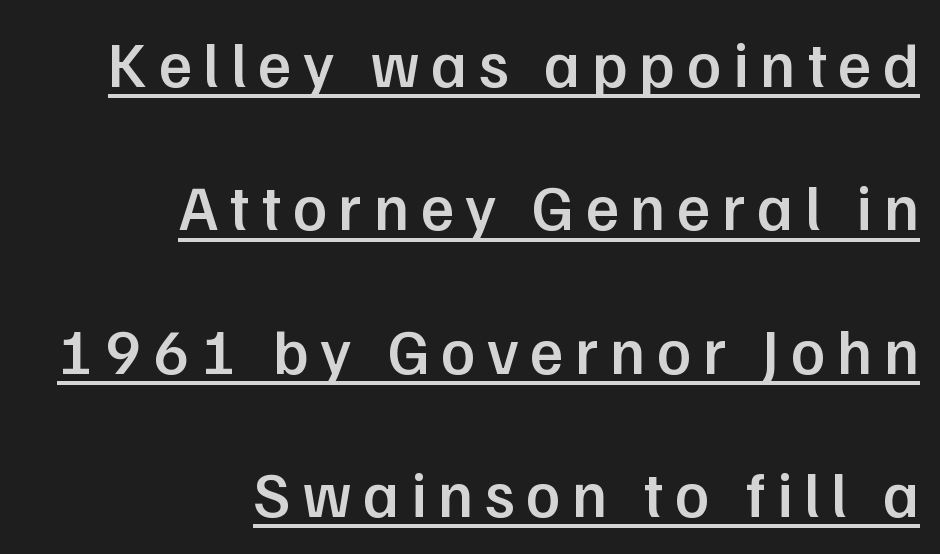
The image shows 64 px semibold sans-serif type, upright; set right-aligned, loose line spacing (2.24x), underlined; low stroke contrast and a medium x-height.
